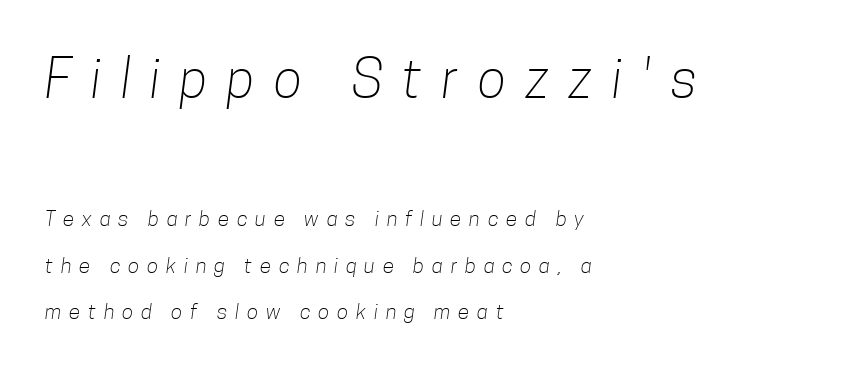
The image shows 53 px light, condensed sans-serif type; set left-aligned, loose line spacing (2.22x), unusually wide letter spacing (+0.37 em), not underlined; the first (top) block is 2.52x larger; low stroke contrast and a medium x-height.
